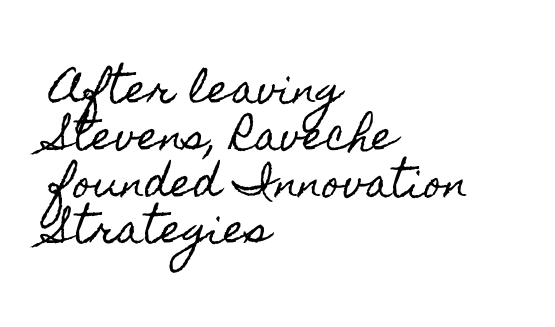
{"width": "condensed", "x_height": "small", "monospaced": "no", "underline": "no", "align": "left", "line_spacing_ratio": 1.2, "letter_spacing": "normal", "letter_spacing_em": 0.0, "glyph_px": 39}
